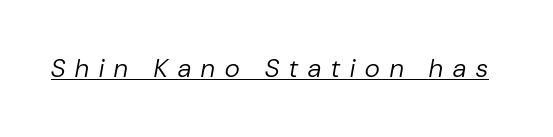
{"italic": "yes", "lean": "right", "slant_degrees": 10, "bold": "no", "underline": "yes", "letter_spacing": "wide", "letter_spacing_em": 0.39, "glyph_px": 26}
